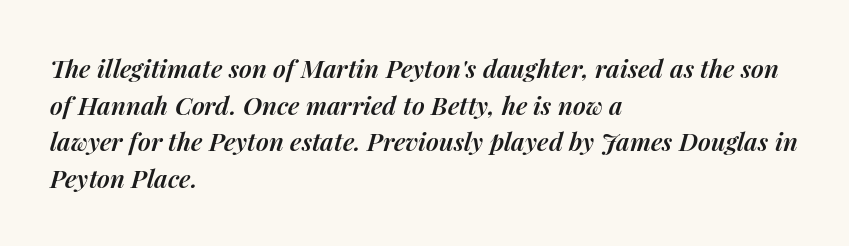
{"italic": "yes", "lean": "right", "slant_degrees": 14, "bold": "semi", "underline": "no", "align": "left", "line_spacing": "normal", "line_spacing_ratio": 1.47, "letter_spacing": "normal", "letter_spacing_em": 0.0, "glyph_px": 25}
